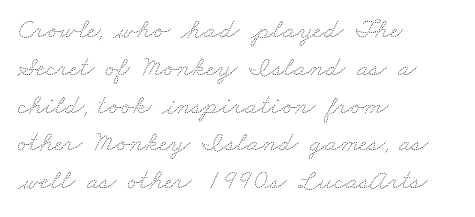
The image shows 28 px thin, wide type; set left-aligned, normal line spacing (1.35x), normal letter spacing, not underlined; medium stroke contrast and a small x-height.
